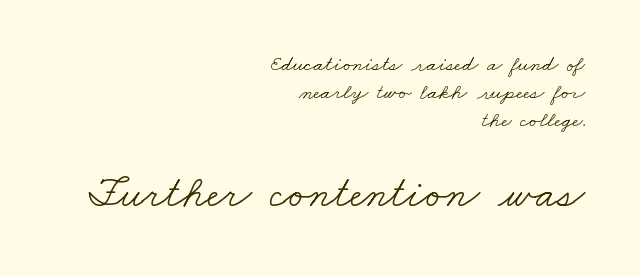
Q: Is the text bold? A: No.
Q: Is the typeface a serif or a sans-serif typeface? A: Serif.
Q: Is the text underlined? A: No.
Q: How is the paragraph aligned? A: Right-aligned.
Q: Is the spacing between letters normal or unusually wide? A: Normal.
Q: Is the spacing between lines tight, normal or loose? A: Normal.
Q: Which block of text is set in a larger size, the first (top) or the second (bottom)? A: The second (bottom) one.
Q: Width (condensed, normal, or wide)? A: Wide.
Q: Stroke contrast? A: Low.
Q: x-height? A: Small.
Q: Monospaced? A: No.
